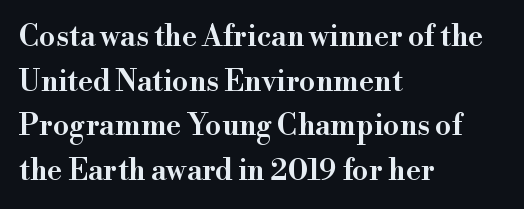
Unlike a clean sans, this face finishes its strokes with serifs. No extra tracking has been applied to these lines. Typographic density is moderately raised because the face is semibold. Any mark beneath the type? The region is blank.
